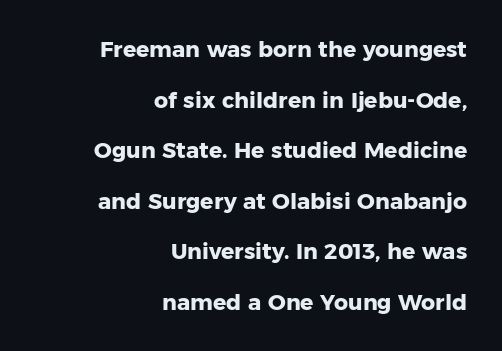
Q: Is the text bold? A: Yes.
Q: Is the text italic (slanted)? A: No, it is upright.
Q: Is the text underlined? A: No.
Q: How is the paragraph aligned? A: Right-aligned.
Q: Is the spacing between letters normal or unusually wide? A: Normal.
Q: Is the spacing between lines tight, normal or loose? A: Loose.
